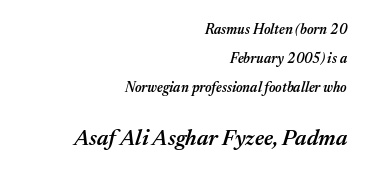
Q: Is the text bold? A: Semi-bold.
Q: Is the text italic (slanted)? A: Yes, it leans right by about 17 degrees.
Q: Is the text underlined? A: No.
Q: How is the paragraph aligned? A: Right-aligned.
Q: Is the spacing between letters normal or unusually wide? A: Normal.
Q: Is the spacing between lines tight, normal or loose? A: Loose.
Q: Which block of text is set in a larger size, the first (top) or the second (bottom)? A: The second (bottom) one.
